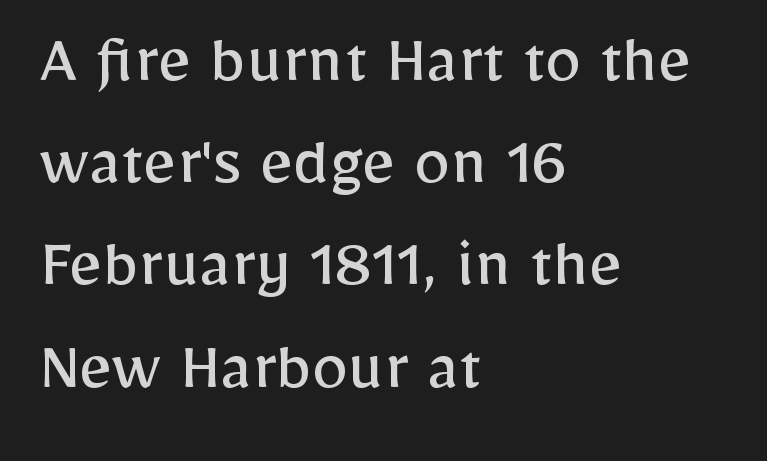
{"serif": "no", "italic": "no", "bold": "no", "weight": "regular", "width": "normal", "stroke_contrast": "low", "x_height": "medium", "monospaced": "no", "underline": "no", "align": "left", "line_spacing": "normal", "line_spacing_ratio": 1.4, "letter_spacing": "normal", "letter_spacing_em": 0.0, "glyph_px": 73}
